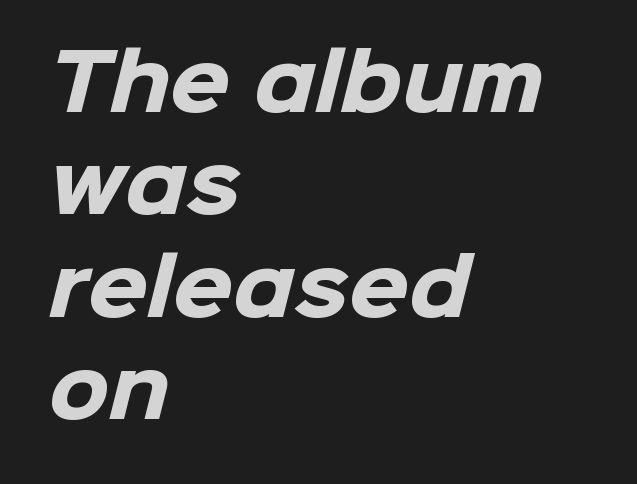
Q: Is the text bold? A: Yes.
Q: Is the typeface a serif or a sans-serif typeface? A: Sans-serif.
Q: Is the text underlined? A: No.
Q: How is the paragraph aligned? A: Left-aligned.
Q: Is the spacing between letters normal or unusually wide? A: Normal.
Q: Is the spacing between lines tight, normal or loose? A: Normal.
Q: Width (condensed, normal, or wide)? A: Normal.
Q: Stroke contrast? A: Low.
Q: x-height? A: Medium.
Q: Monospaced? A: No.
